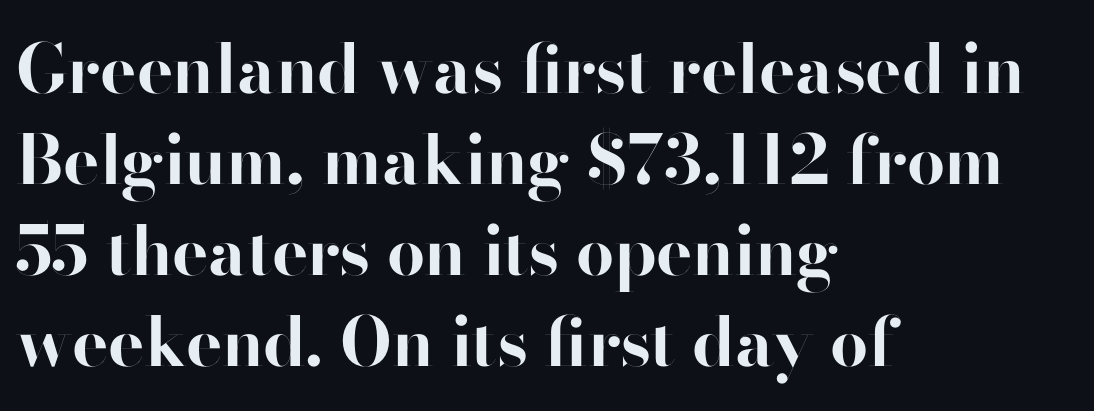
The image shows 68 px bold sans-serif type, upright; set left-aligned, normal line spacing (1.34x), normal letter spacing, not underlined; high stroke contrast and a small x-height.
